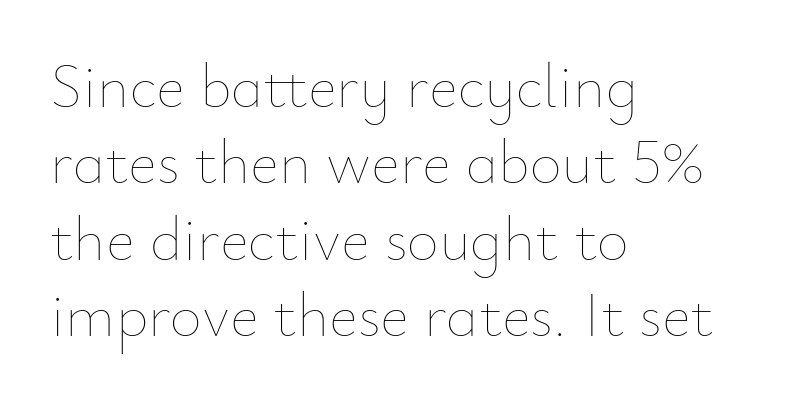
Q: Is the text bold? A: No.
Q: Is the text italic (slanted)? A: No, it is upright.
Q: Is the text underlined? A: No.
Q: How is the paragraph aligned? A: Left-aligned.
Q: Is the spacing between letters normal or unusually wide? A: Normal.
Q: Width (condensed, normal, or wide)? A: Normal.
Q: Stroke contrast? A: Low.
Q: x-height? A: Small.
Q: Monospaced? A: No.
